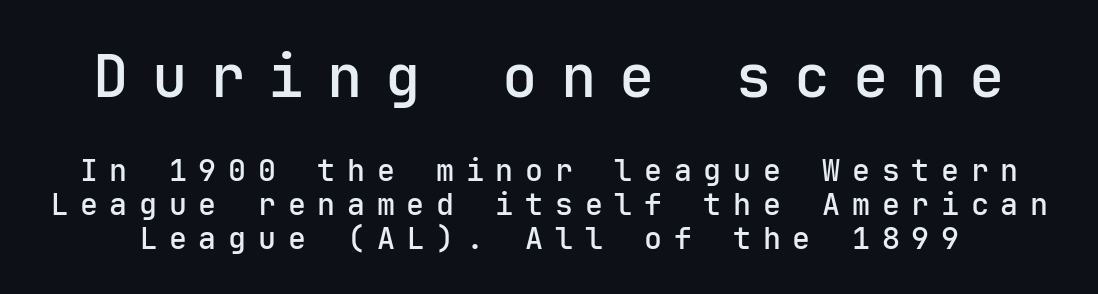
The rendering shrinks the type as you move from the upper chunk to the lower. Plain, unruled lines of type. Spacing verdict: monospaced, one width for all characters. Tightly led — the rows are bunched.
